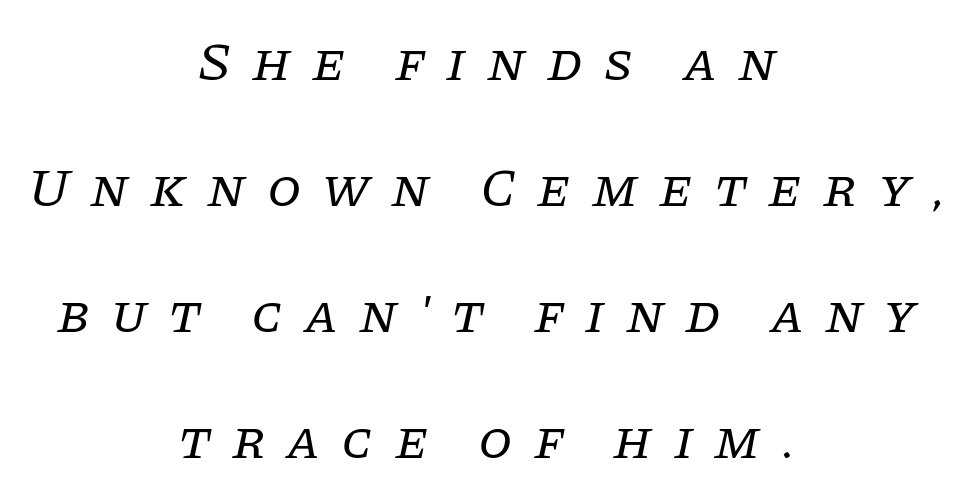
The image shows 55 px regular-weight serif type, italic (leaning right); set centered, loose line spacing (2.29x), unusually wide letter spacing (+0.38 em), not underlined; low stroke contrast and a large x-height.
